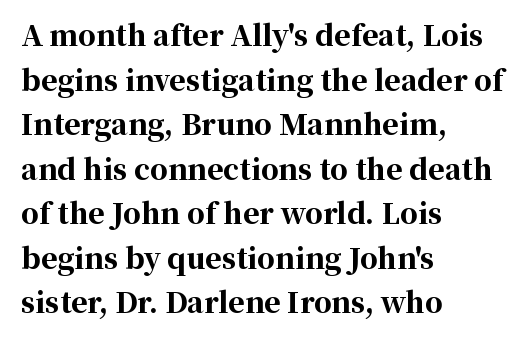
The image shows 28 px bold serif type, upright; set left-aligned, normal line spacing (1.59x), normal letter spacing, not underlined; high stroke contrast and a medium x-height.
